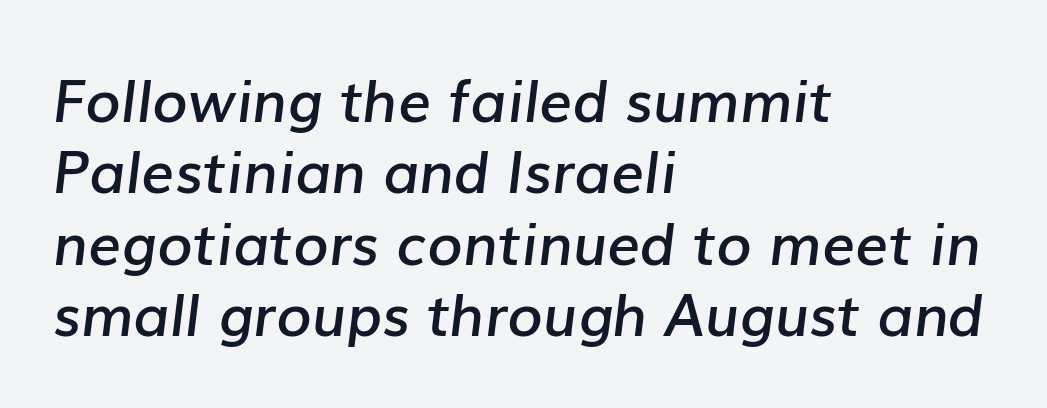
The image shows 58 px semibold type, italic (leaning right); set left-aligned, line spacing 1.23x, normal letter spacing, not underlined; low stroke contrast and a medium x-height.
